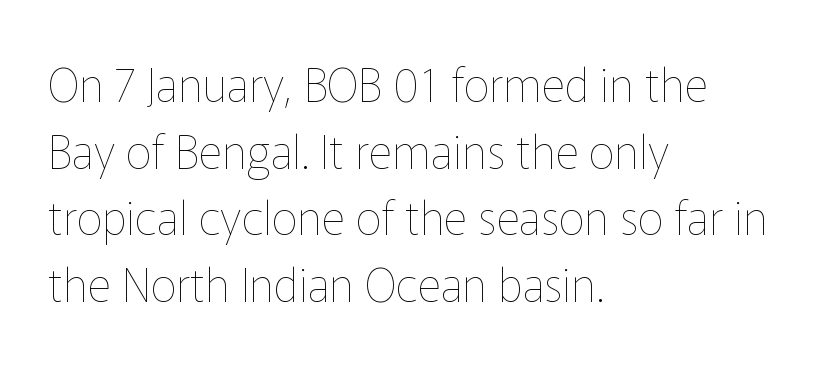
{"italic": "no", "bold": "no", "weight": "thin", "width": "normal", "stroke_contrast": "low", "x_height": "medium", "monospaced": "no", "underline": "no", "align": "left", "line_spacing": "normal", "line_spacing_ratio": 1.45, "letter_spacing": "normal", "letter_spacing_em": 0.0, "glyph_px": 46}
